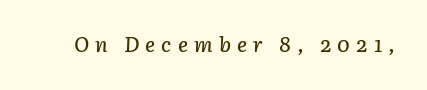
The image shows 21 px text type, italic (leaning right); set unusually wide letter spacing (+0.29 em), not underlined.
